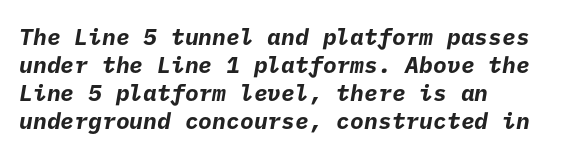
Q: Is the text bold? A: Yes.
Q: Is the text underlined? A: No.
Q: How is the paragraph aligned? A: Left-aligned.
Q: Is the spacing between letters normal or unusually wide? A: Normal.
